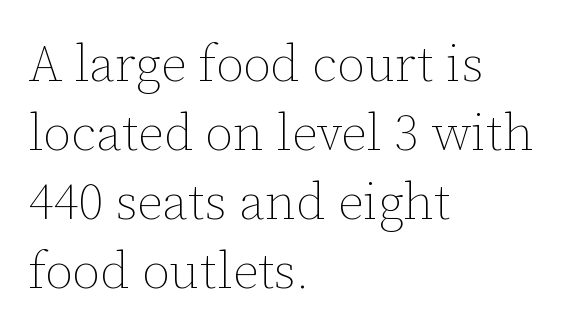
Is this a fixed-width face? No — the glyphs have proportional, varying widths. Vertical stems look standard width or narrower in stroke. Rendered with straight, roman letterforms. Each row of text sits above clean, open space. Does the leading feel generous? No, just average. This rendering uses left alignment, leaving the right contour irregular.
